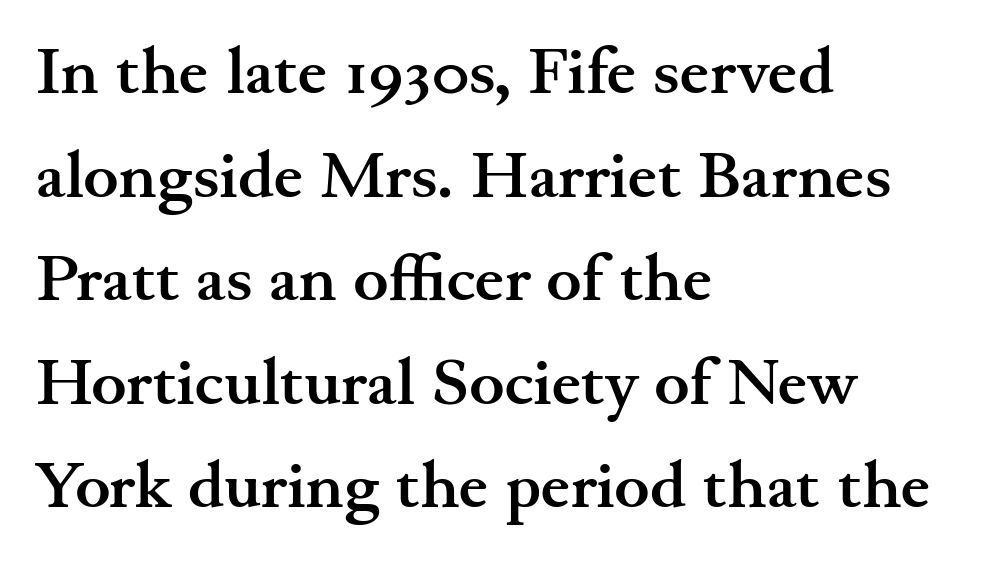
The rag falls on the right side of this text block. Letters rest on an invisible, unmarked baseline. Every letter is thick-stroked: bold, no question. Rendered with straight, roman letterforms. Note the varied advance widths — an 'i' is clearly narrower than an 'm'.
